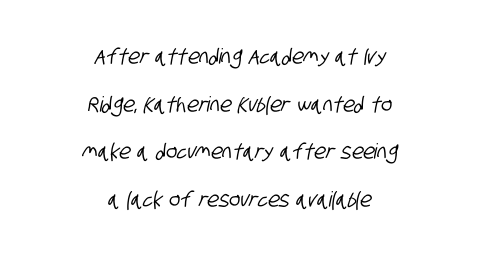
{"underline": "no", "align": "center", "line_spacing": "loose", "line_spacing_ratio": 2.27, "letter_spacing": "normal", "letter_spacing_em": 0.0, "glyph_px": 21}
